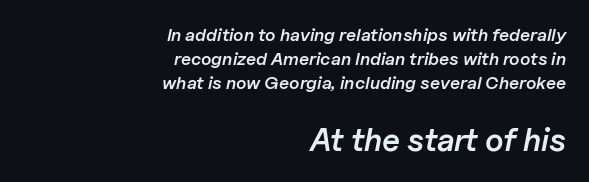
{"italic": "yes", "lean": "right", "slant_degrees": 11, "bold": "semi", "weight": "semibold", "width": "normal", "stroke_contrast": "low", "x_height": "medium", "monospaced": "no", "underline": "no", "align": "right", "line_spacing": "normal", "line_spacing_ratio": 1.32, "letter_spacing": "normal", "letter_spacing_em": 0.0, "larger_block": "second", "size_ratio": 1.78, "glyph_px": 32}
